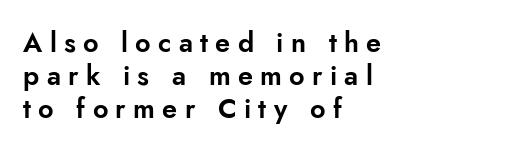
Q: Is the text italic (slanted)? A: No, it is upright.
Q: Is the text underlined? A: No.
Q: How is the paragraph aligned? A: Left-aligned.
Q: Is the spacing between letters normal or unusually wide? A: Unusually wide.
